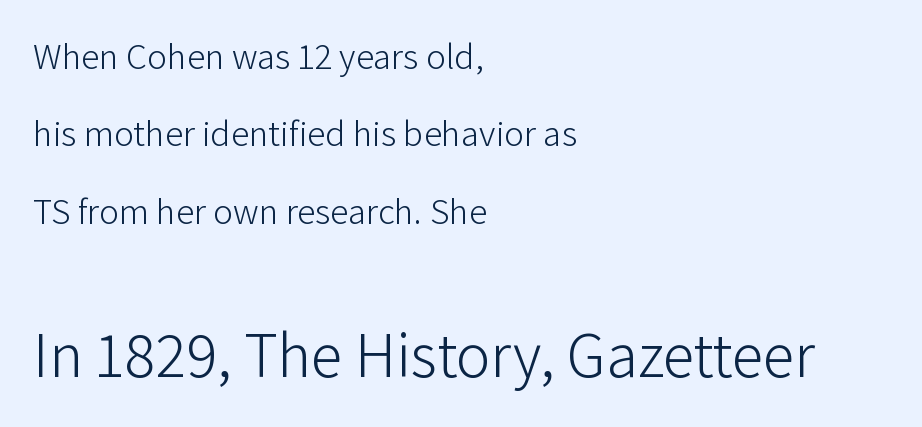
Caption: standard tracking, unaltered. The zone under the glyphs is completely vacant. Each new line begins a long way beneath the previous one. The block sitting lower on the canvas is the one with enlarged characters. Regarding serifs, this sample does without them.
